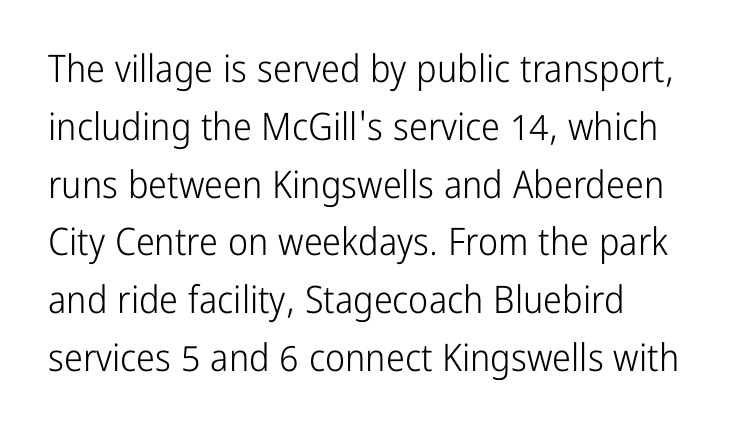
The image shows 38 px light, condensed sans-serif type, upright; set left-aligned, normal line spacing (1.52x), normal letter spacing, not underlined; low stroke contrast and a medium x-height.
